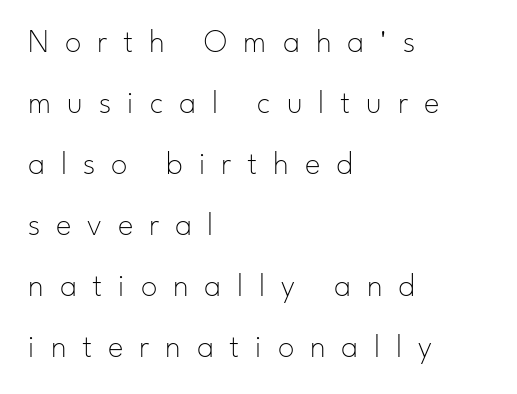
Q: Is the text bold? A: No.
Q: Is the text italic (slanted)? A: No, it is upright.
Q: Is the typeface a serif or a sans-serif typeface? A: Sans-serif.
Q: Is the text underlined? A: No.
Q: How is the paragraph aligned? A: Left-aligned.
Q: Is the spacing between letters normal or unusually wide? A: Unusually wide.
Q: Width (condensed, normal, or wide)? A: Normal.
Q: Stroke contrast? A: Low.
Q: x-height? A: Small.
Q: Monospaced? A: No.
